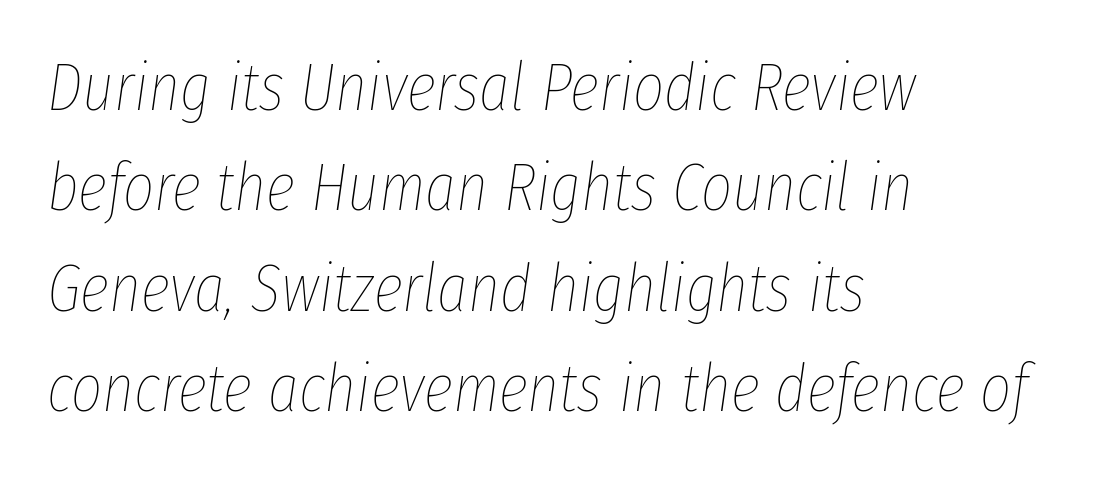
A typesetter would call this zero additional tracking. The specimen reads as italic at a glance. Letters rest on an invisible, unmarked baseline. These lines are set flush left with a ragged right edge. Spacing verdict: proportional, widths tailored to each character. This block has exactly the height ordinary leading produces.
